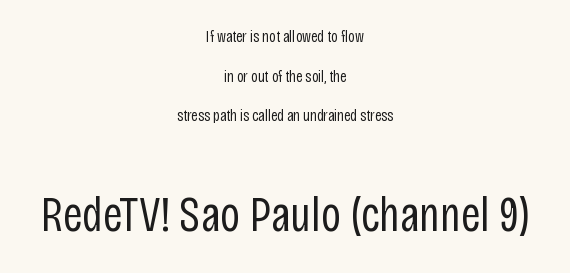
The image shows 49 px regular-weight, condensed sans-serif type, upright; set centered, loose line spacing (2.48x), normal letter spacing, not underlined; the second (bottom) block is 3.06x larger; low stroke contrast and a large x-height.
